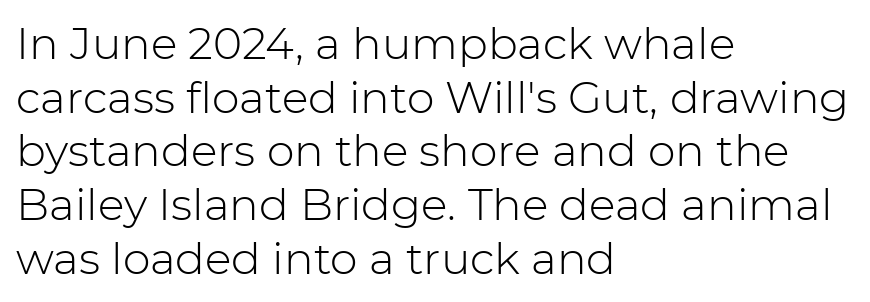
The letters advance in unequal steps, a hallmark of proportional type. The characters display no serif detailing; their extremities are plain. The lines are quadded left. No extra ink here — the face is not bold. A clean baseline with only descenders dipping below it.
